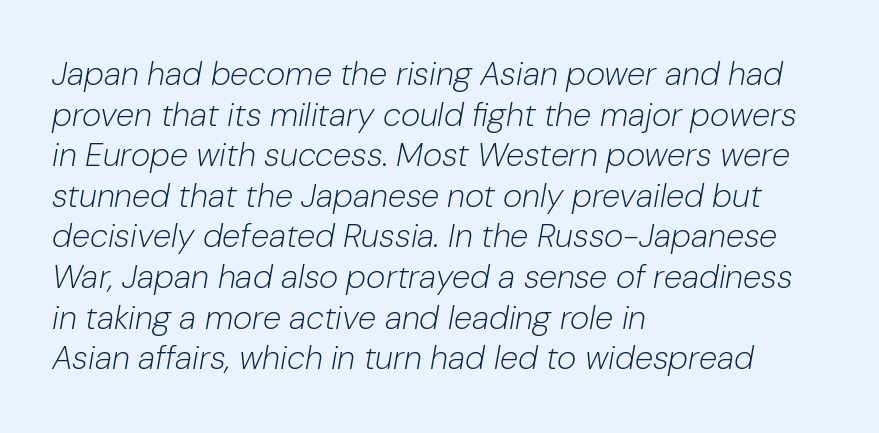
Q: Is the text bold? A: No.
Q: Is the text italic (slanted)? A: Yes, it leans right by about 10 degrees.
Q: Is the text underlined? A: No.
Q: How is the paragraph aligned? A: Left-aligned.
Q: Is the spacing between letters normal or unusually wide? A: Normal.
Q: Width (condensed, normal, or wide)? A: Normal.
Q: Stroke contrast? A: Low.
Q: x-height? A: Medium.
Q: Monospaced? A: No.
